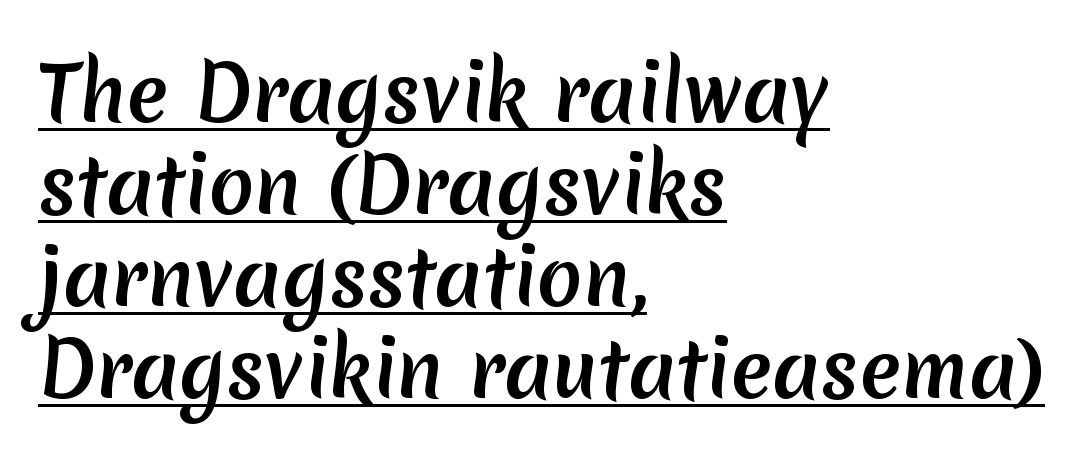
The image shows 76 px sans-serif type; set left-aligned, line spacing 1.21x, normal letter spacing, underlined; medium stroke contrast and a medium x-height.
